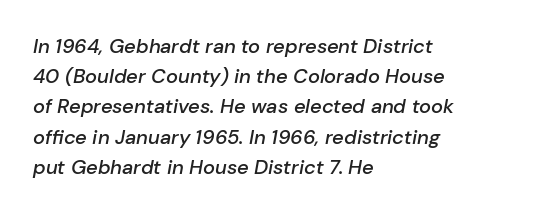
The image shows 20 px text type, italic (leaning right); set left-aligned, normal line spacing (1.51x), normal letter spacing, not underlined.
